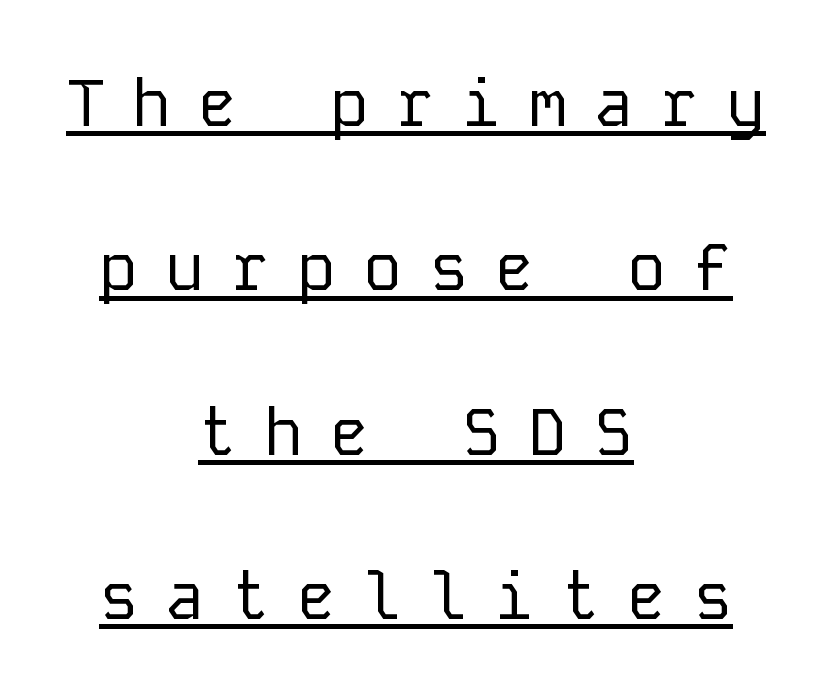
The face used here is monospaced, like something from a code editor. Visually the block forms a symmetrical silhouette, jagged on both flanks. Rendered with straight, roman letterforms. A quiet, ordinary-to-light weight characterises the typeface. The font family rendered here belongs to the sans-serif group.
